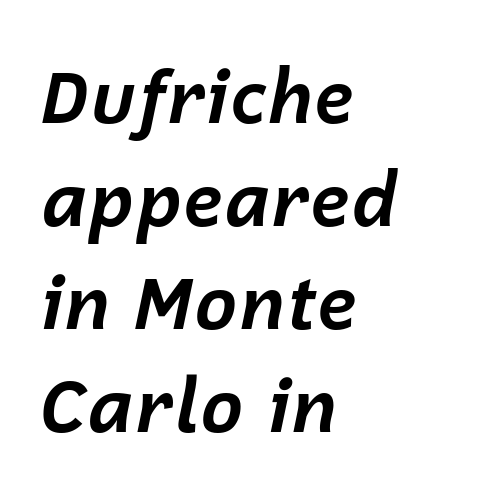
Students, this is bold: see how much ink each stroke carries. In CSS terms this would be text-align: left. The foot of each line stays bare and open. Proportional: the letters do not fall into vertical columns. Characters follow at the spacing the type designer built in. The whole block is typeset with a tilt.
